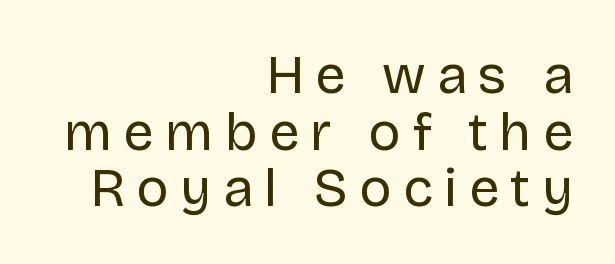
The passage is arranged like a letterhead date or caption credit — flush right. The designer dialed line spacing down below the default. Think of a printed novel: that variable character pitch is what you see here. Heaviness? Minimal to ordinary, like unemphasized prose. Short note: letters widely spaced. The text was rendered using a sans face with plain stroke endings.
